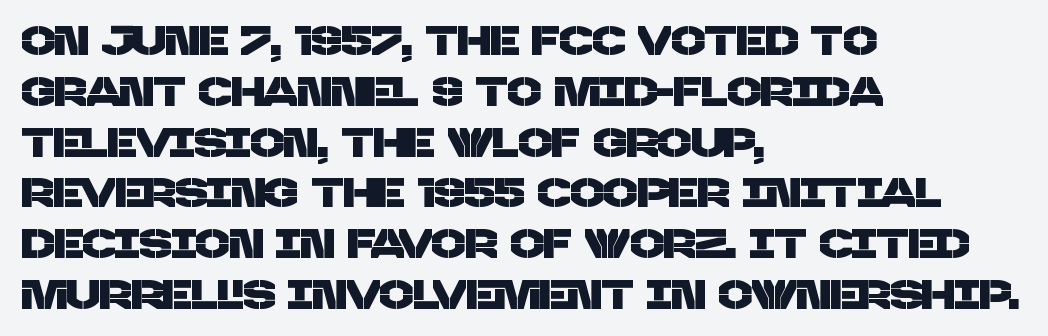
Each letter's strokes conclude bluntly, with no projecting serifs. Does the copy run flush right? No — it runs flush left. Summary of vertical rhythm: regular, with standard interline spacing. You could call the tracking neutral — neither tight nor loose. Beneath every word, the page is bare.
